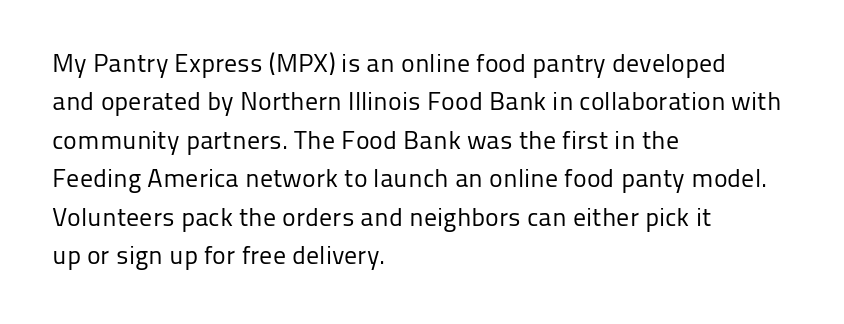
The image shows 26 px text type, upright; set left-aligned, normal line spacing (1.48x), normal letter spacing, not underlined.
